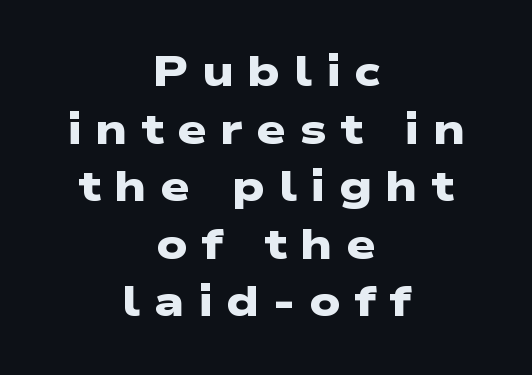
Descenders hang freely into open space. The typesetter chose a symmetrical, centered arrangement here. This sample uses a sans-serif face. Every letter is thick-stroked: bold, no question. These lines have a slow, spaced-out rhythm from letter to letter. Successive baselines arrive at the customary interval.
